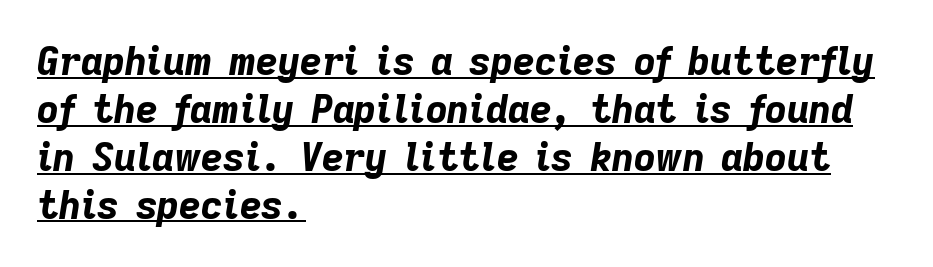
Q: Is the text bold? A: Yes.
Q: Is the text italic (slanted)? A: Yes, it leans right by about 9 degrees.
Q: Is the text underlined? A: Yes.
Q: How is the paragraph aligned? A: Left-aligned.
Q: Is the spacing between letters normal or unusually wide? A: Normal.
Q: Is the spacing between lines tight, normal or loose? A: Normal.
Q: Width (condensed, normal, or wide)? A: Normal.
Q: Stroke contrast? A: Low.
Q: x-height? A: Medium.
Q: Monospaced? A: No.
